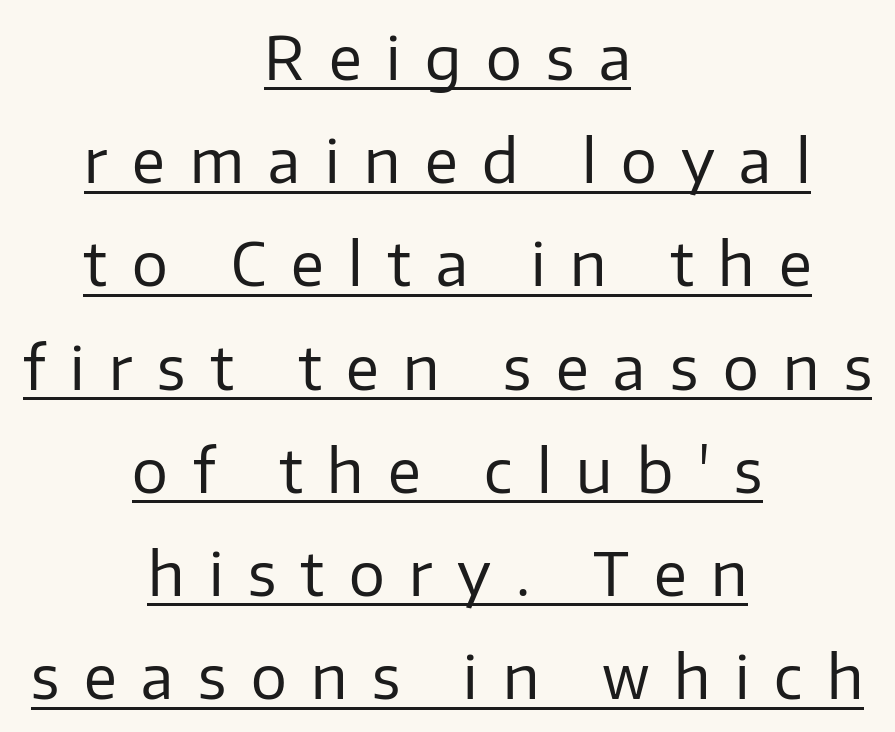
The image shows 60 px regular-weight sans-serif type, upright; set centered, line spacing 1.72x, unusually wide letter spacing (+0.41 em), underlined; low stroke contrast and a medium x-height.
